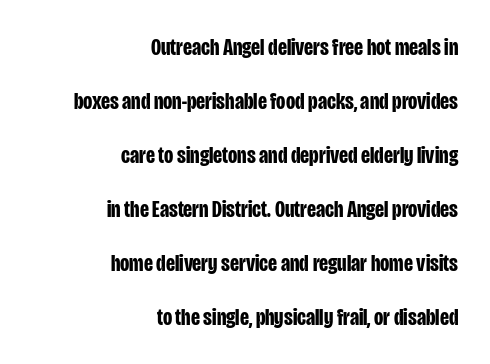
{"italic": "no", "bold": "yes", "underline": "no", "align": "right", "line_spacing": "loose", "line_spacing_ratio": 2.25, "letter_spacing": "normal", "letter_spacing_em": 0.0, "glyph_px": 24}
